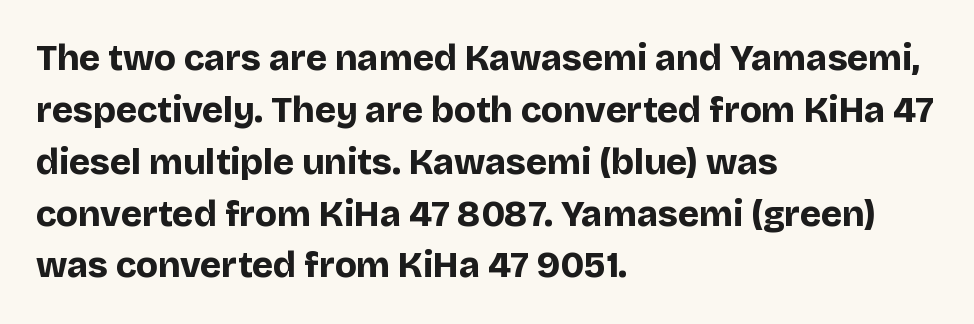
The image shows 36 px bold sans-serif type, upright; set left-aligned, normal line spacing (1.44x), normal letter spacing, not underlined; low stroke contrast and a large x-height.
